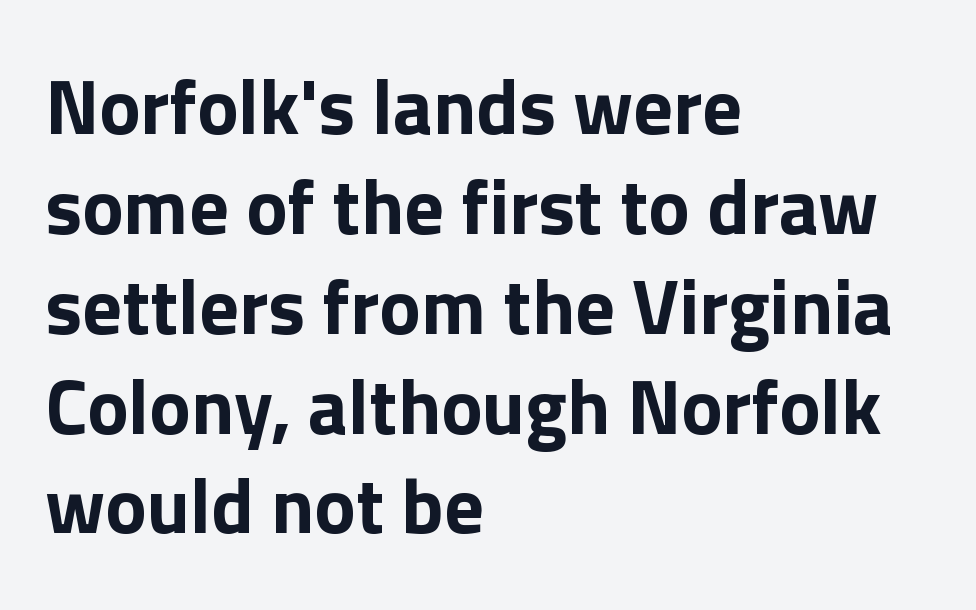
The image shows 78 px bold sans-serif type, upright; set left-aligned, normal line spacing (1.28x), normal letter spacing, not underlined; a medium x-height.
